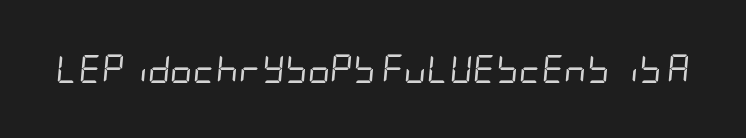
{"italic": "yes", "lean": "right", "slant_degrees": 5, "bold": "no", "weight": "regular", "width": "condensed", "stroke_contrast": "low", "x_height": "large", "underline": "no", "letter_spacing": "normal", "letter_spacing_em": 0.0, "glyph_px": 28}
